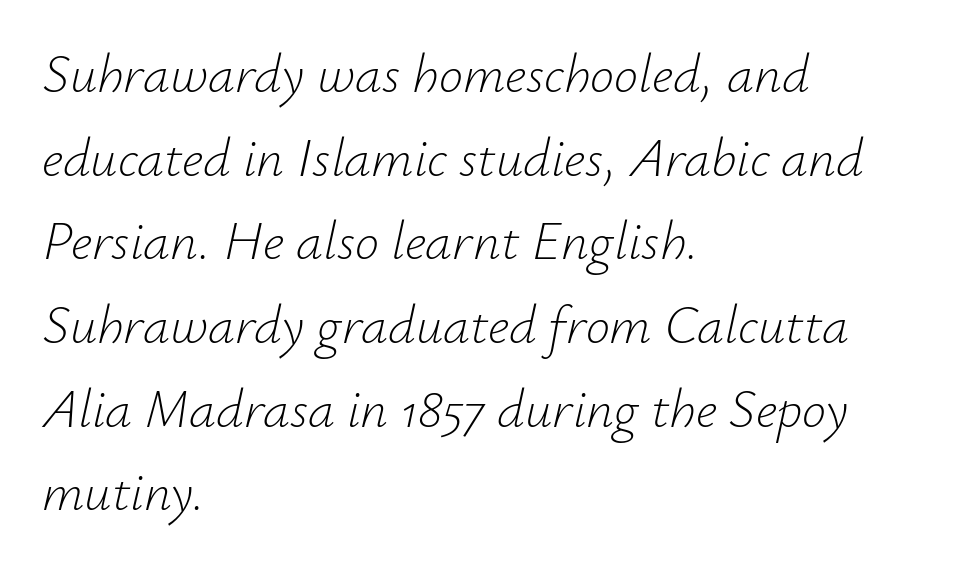
Do the characters align in a grid? No, the font is proportional. Quick note: interline space is typical. Vertical stems look standard width or narrower in stroke. Designer's note — italics engaged.
